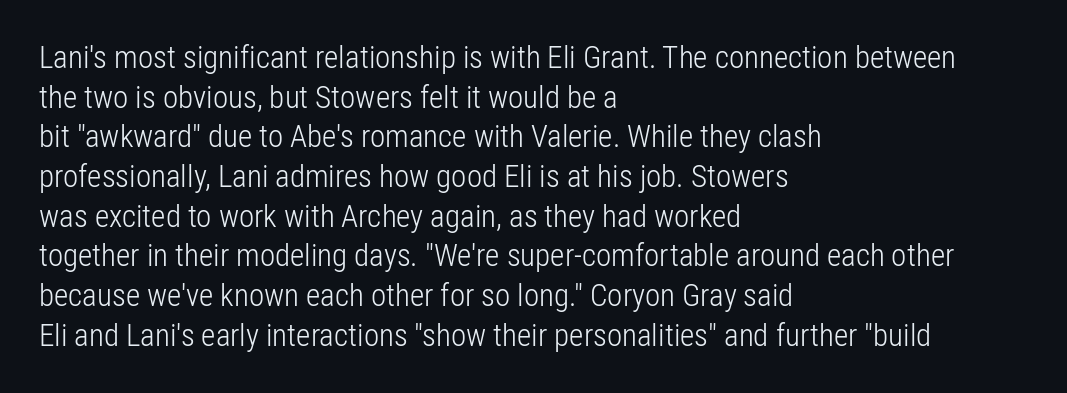
These lines keep a tight, regular rhythm from letter to letter. Compared with a centered layout, this one pins lines to the left instead. Is the stroke heavy? The answer is a plain regular-or-lighter. Notice how the stems are strictly vertical — no italics here. Think of a printed novel: that variable character pitch is what you see here.
